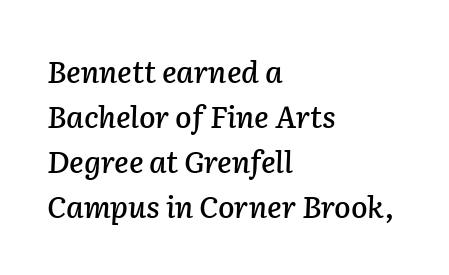
Looks like regular typesetting: each glyph gets only the width it needs. The leading is moderate, giving the passage an even texture. How are the letters spaced? Ordinarily, with no added tracking. The compositor pushed each line to the left boundary.
